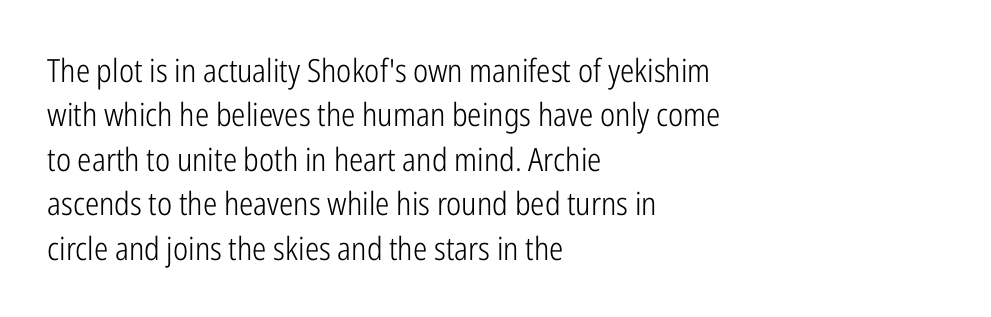
The area under the type is left untouched. Is the type heavy? It reads as light-to-regular instead. The rendering uses a moderate line-height, typical for paragraphs. The horizontal fit of the characters is conventional and even. The letters advance in unequal steps, a hallmark of proportional type.
